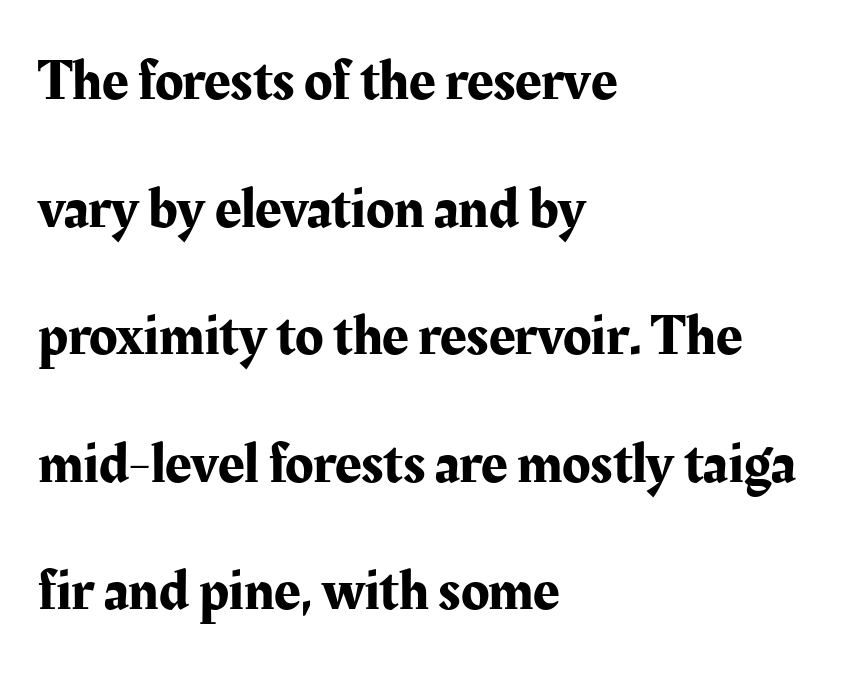
Q: Is the text italic (slanted)? A: No, it is upright.
Q: Is the typeface a serif or a sans-serif typeface? A: Serif.
Q: Is the text underlined? A: No.
Q: How is the paragraph aligned? A: Left-aligned.
Q: Is the spacing between letters normal or unusually wide? A: Normal.
Q: Is the spacing between lines tight, normal or loose? A: Loose.
Q: Width (condensed, normal, or wide)? A: Normal.
Q: Stroke contrast? A: Medium.
Q: x-height? A: Medium.
Q: Monospaced? A: No.
